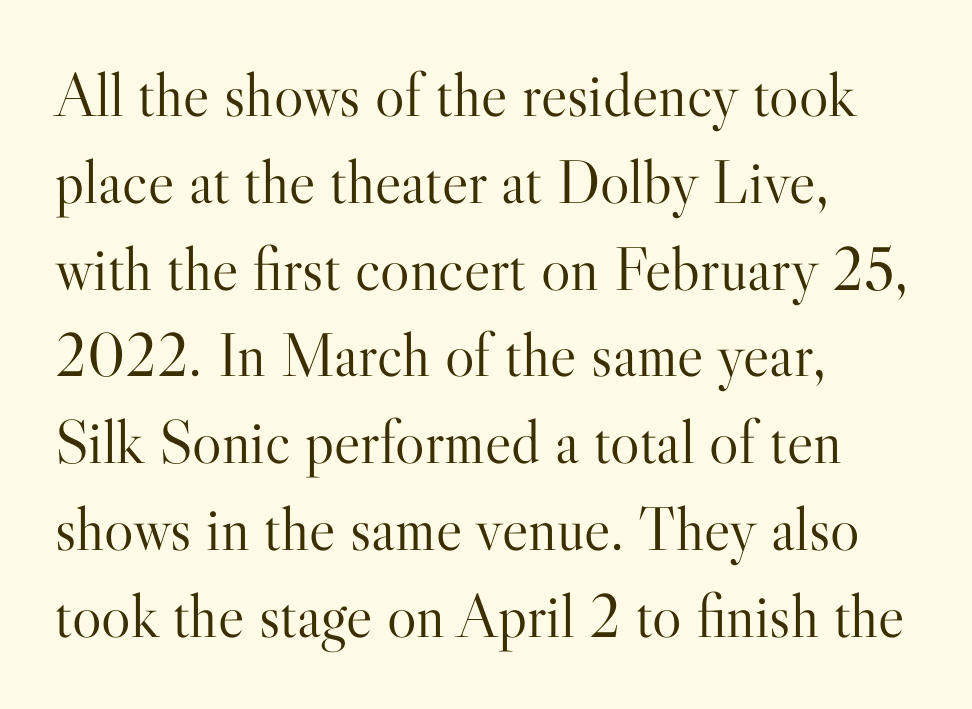
Reading down the block, your eye returns to a fixed left position each line. You could not count columns in this text — the font is proportionally spaced. Characters remain perfectly vertical along every line. The rendering keeps characters at their native spacing.
